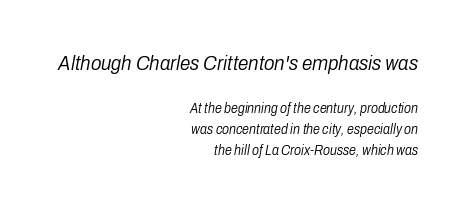
Q: Is the text bold? A: No.
Q: Is the text italic (slanted)? A: Yes, it leans right by about 10 degrees.
Q: Is the text underlined? A: No.
Q: How is the paragraph aligned? A: Right-aligned.
Q: Is the spacing between letters normal or unusually wide? A: Normal.
Q: Is the spacing between lines tight, normal or loose? A: Normal.
Q: Which block of text is set in a larger size, the first (top) or the second (bottom)? A: The first (top) one.
